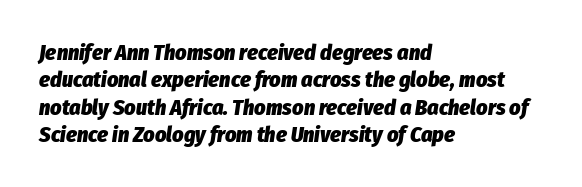
Italic? Definitely — the glyphs are oblique. This rendering features lettering with no underline. Heft: maximum for text — a bold. The paragraph has a hard left edge and a soft right edge. Nothing unusual about the tracking: characters are spaced as the font intends.
